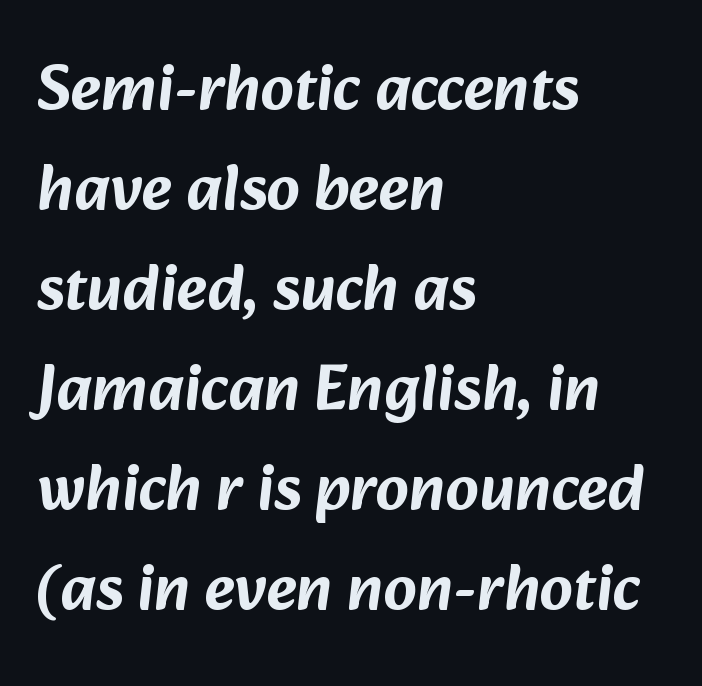
Q: Is the typeface a serif or a sans-serif typeface? A: Sans-serif.
Q: Is the text underlined? A: No.
Q: How is the paragraph aligned? A: Left-aligned.
Q: Is the spacing between letters normal or unusually wide? A: Normal.
Q: Is the spacing between lines tight, normal or loose? A: Normal.
Q: Width (condensed, normal, or wide)? A: Normal.
Q: Stroke contrast? A: Low.
Q: x-height? A: Medium.
Q: Monospaced? A: No.
